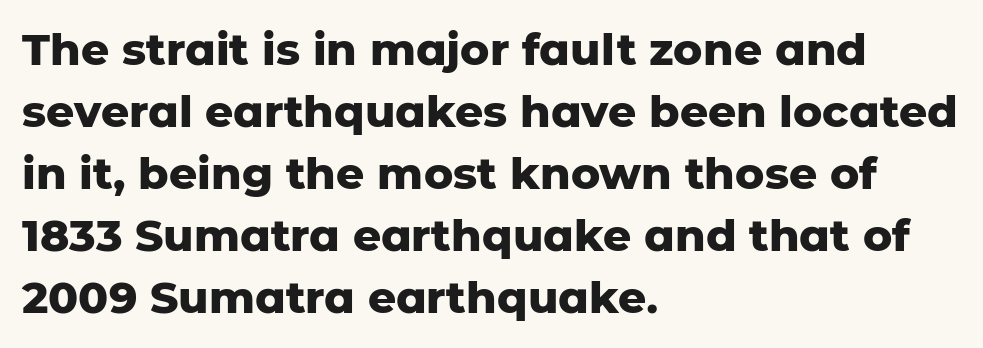
The image shows 44 px heavy sans-serif type, upright; set left-aligned, normal line spacing (1.41x), normal letter spacing, not underlined; low stroke contrast and a medium x-height.
